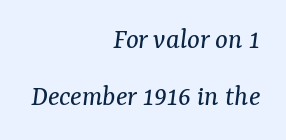
The image shows 30 px regular-weight serif type, italic (leaning right); set right-aligned, line spacing 1.89x, normal letter spacing, not underlined; medium stroke contrast and a medium x-height.
